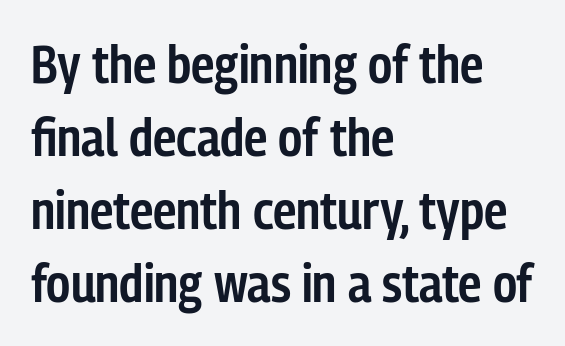
Q: Is the text bold? A: Semi-bold.
Q: Is the text italic (slanted)? A: No, it is upright.
Q: Is the typeface a serif or a sans-serif typeface? A: Sans-serif.
Q: Is the text underlined? A: No.
Q: How is the paragraph aligned? A: Left-aligned.
Q: Is the spacing between letters normal or unusually wide? A: Normal.
Q: Is the spacing between lines tight, normal or loose? A: Normal.
Q: Width (condensed, normal, or wide)? A: Condensed.
Q: Stroke contrast? A: Low.
Q: x-height? A: Medium.
Q: Monospaced? A: No.
